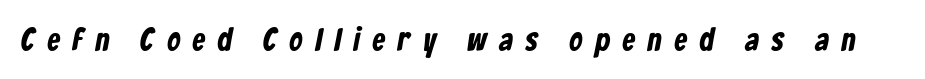
{"serif": "no", "bold": "yes", "weight": "bold", "width": "condensed", "stroke_contrast": "low", "x_height": "medium", "monospaced": "no", "underline": "no", "letter_spacing": "wide", "letter_spacing_em": 0.4, "glyph_px": 32}
